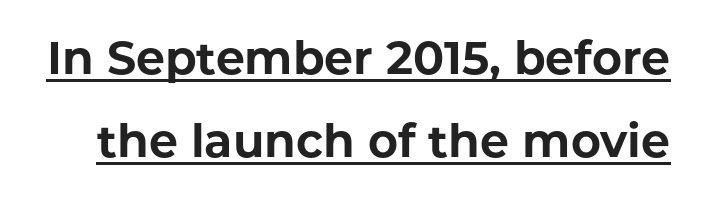
Q: Is the text bold? A: Yes.
Q: Is the text italic (slanted)? A: No, it is upright.
Q: Is the typeface a serif or a sans-serif typeface? A: Sans-serif.
Q: Is the text underlined? A: Yes.
Q: Is the spacing between letters normal or unusually wide? A: Normal.
Q: Width (condensed, normal, or wide)? A: Normal.
Q: Stroke contrast? A: Low.
Q: x-height? A: Medium.
Q: Monospaced? A: No.
